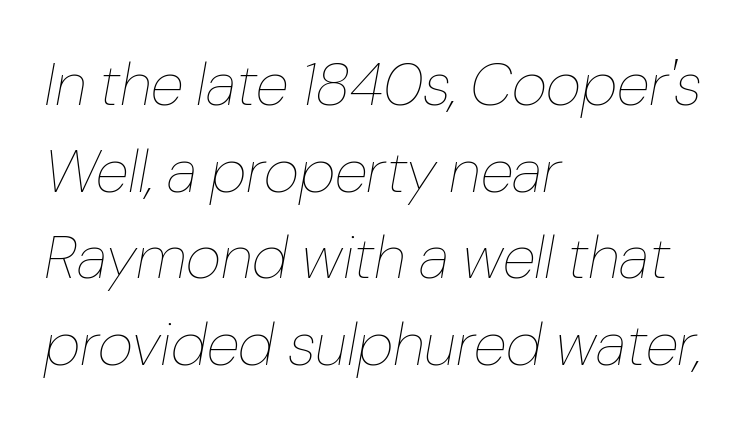
All the whitespace from short lines collects on the right. The specimen omits any rule beneath the text block's lines. No heavy texture on the line: the type isn't bold. What's the leading like? Ordinary, nothing unusual. Character widths vary here, with narrow letters taking less room than wide ones. Does extra space separate the letters? No, they use regular spacing.
